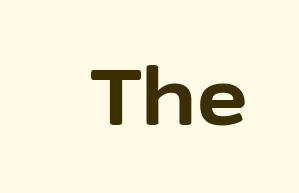
Q: Is the text bold? A: Yes.
Q: Is the text italic (slanted)? A: No, it is upright.
Q: Is the typeface a serif or a sans-serif typeface? A: Sans-serif.
Q: Is the text underlined? A: No.
Q: Is the spacing between letters normal or unusually wide? A: Normal.
Q: Width (condensed, normal, or wide)? A: Normal.
Q: Stroke contrast? A: Low.
Q: x-height? A: Medium.
Q: Monospaced? A: No.
